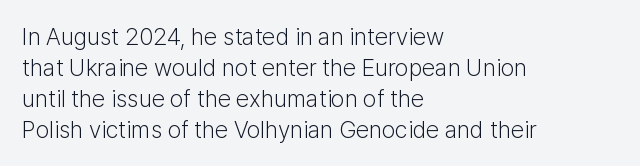
These lines keep a tight, regular rhythm from letter to letter. Notice how descenders clear the ascenders below comfortably — that's standard leading. These lines were composed using upright roman letters. One-word summary of the alignment: left. Nobody drew a line under any word here. The typesetting does not lean heavy: it is not bold.
